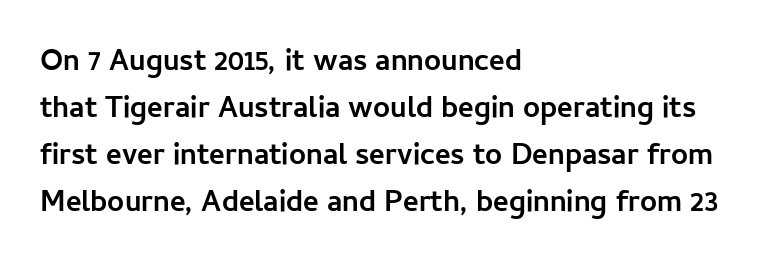
Posture: vertical. On the weight axis this lands at bold, roughly 700. Vertically, the passage feels balanced, rows spaced as you'd expect. Each letter's strokes conclude bluntly, with no projecting serifs. The passage shown has conventional tracking throughout. Varying glyph widths throughout — classic text-font behaviour.
